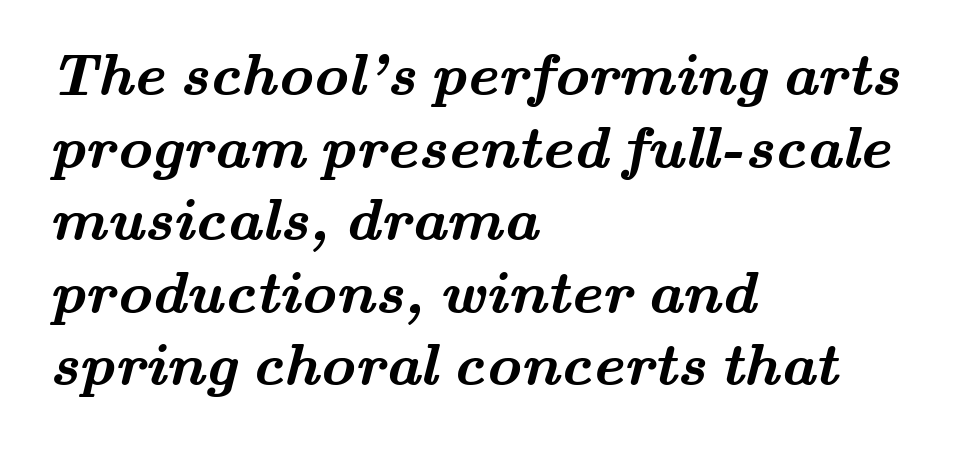
{"serif": "yes", "bold": "yes", "weight": "semibold", "width": "wide", "stroke_contrast": "medium", "x_height": "small", "monospaced": "no", "underline": "no", "align": "left", "line_spacing_ratio": 1.21, "letter_spacing": "normal", "letter_spacing_em": 0.0, "glyph_px": 60}
